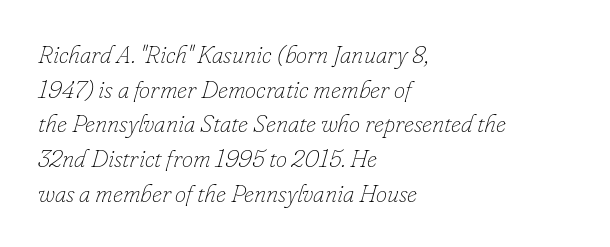
The image shows 25 px text type, italic (leaning right); set left-aligned, normal line spacing (1.39x), normal letter spacing, not underlined.
